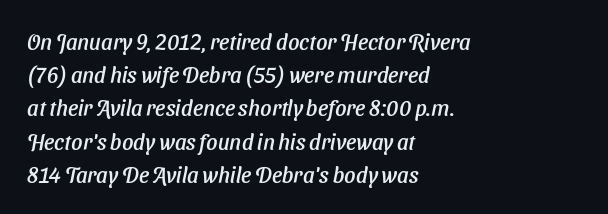
The image shows 22 px text type; set left-aligned, normal line spacing (1.51x), normal letter spacing, not underlined.
